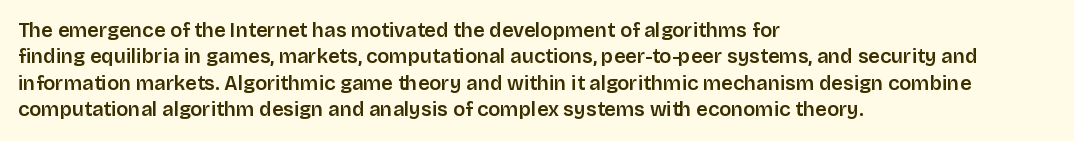
Q: Is the text italic (slanted)? A: No, it is upright.
Q: Is the text underlined? A: No.
Q: How is the paragraph aligned? A: Left-aligned.
Q: Is the spacing between letters normal or unusually wide? A: Normal.
Q: Is the spacing between lines tight, normal or loose? A: Normal.
